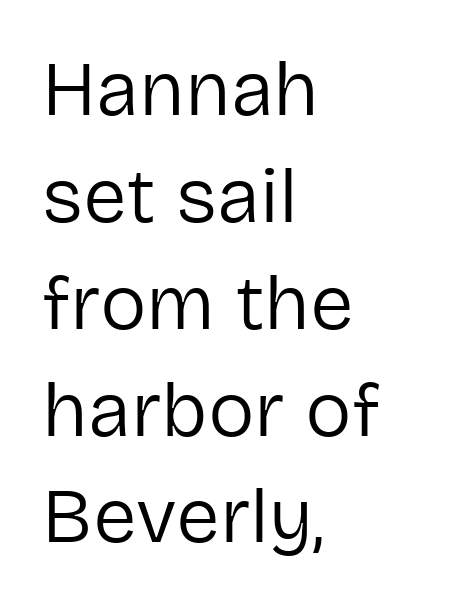
The passage shown is typed in a proportional face where columns would drift. Nothing unusual about the tracking: characters are spaced as the font intends. Posture: upright roman. No feet cap the strokes, marking this as sans-serif type. Each row of text sits above clean, open space. Students, observe: this is what conventionally led text looks like.
